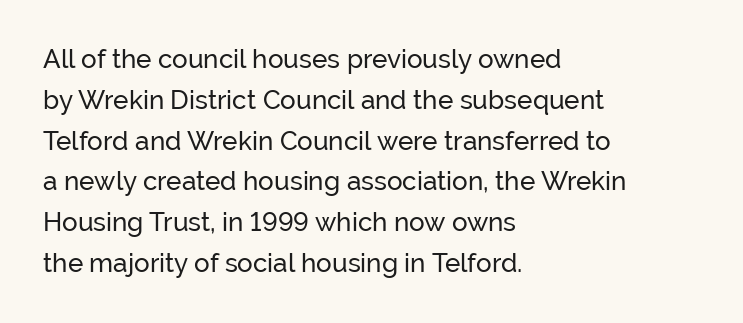
{"italic": "no", "underline": "no", "align": "left", "line_spacing": "normal", "line_spacing_ratio": 1.57, "letter_spacing": "normal", "letter_spacing_em": 0.0, "glyph_px": 26}
